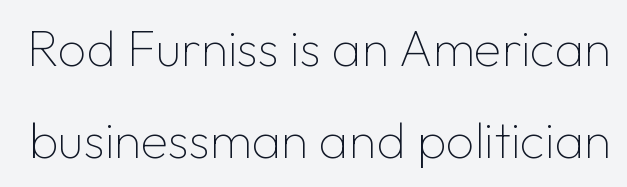
The image shows 50 px thin sans-serif type, upright; set line spacing 1.84x, normal letter spacing, not underlined; low stroke contrast and a medium x-height.
